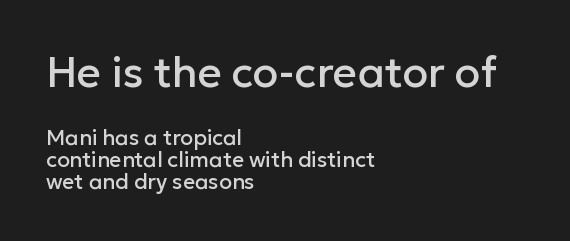
The image shows 42 px sans-serif type, upright; set left-aligned, tight line spacing (1.05x), normal letter spacing, not underlined; the first (top) block is 2.0x larger; low stroke contrast and a medium x-height.
